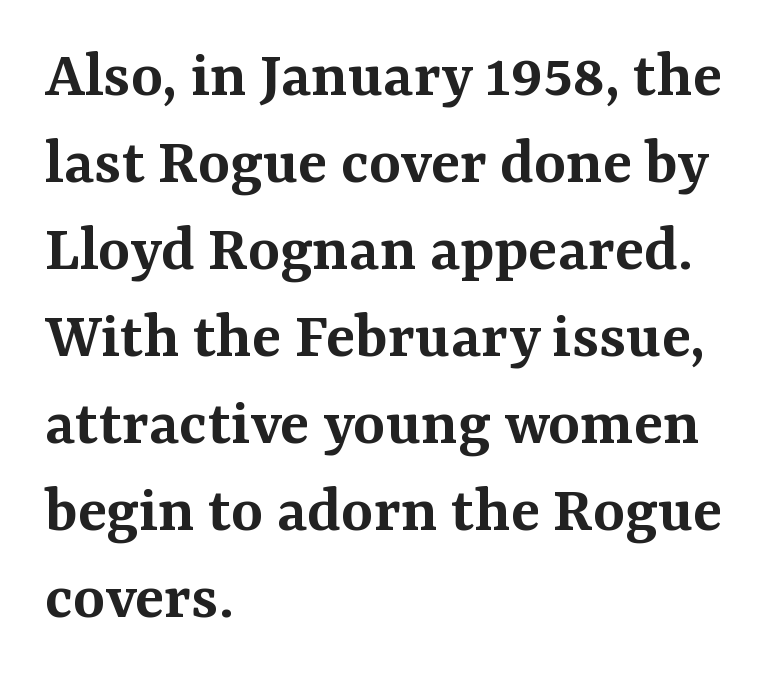
Q: Is the text bold? A: Semi-bold.
Q: Is the text italic (slanted)? A: No, it is upright.
Q: Is the typeface a serif or a sans-serif typeface? A: Serif.
Q: Is the text underlined? A: No.
Q: How is the paragraph aligned? A: Left-aligned.
Q: Is the spacing between letters normal or unusually wide? A: Normal.
Q: Is the spacing between lines tight, normal or loose? A: Normal.
Q: Width (condensed, normal, or wide)? A: Normal.
Q: Stroke contrast? A: Medium.
Q: x-height? A: Medium.
Q: Monospaced? A: No.
